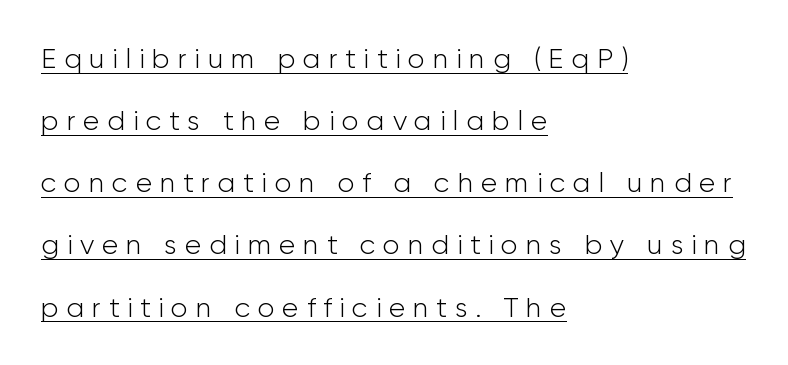
{"serif": "no", "italic": "no", "bold": "no", "weight": "light", "width": "normal", "stroke_contrast": "low", "x_height": "medium", "monospaced": "no", "underline": "yes", "align": "left", "line_spacing": "loose", "line_spacing_ratio": 2.22, "letter_spacing": "wide", "letter_spacing_em": 0.27, "glyph_px": 28}
